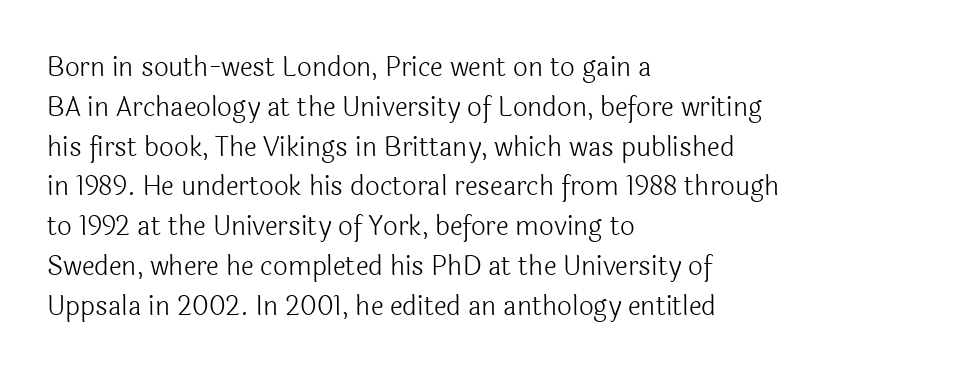
{"italic": "no", "bold": "no", "underline": "no", "align": "left", "line_spacing": "normal", "line_spacing_ratio": 1.53, "letter_spacing": "normal", "letter_spacing_em": 0.0, "glyph_px": 26}
